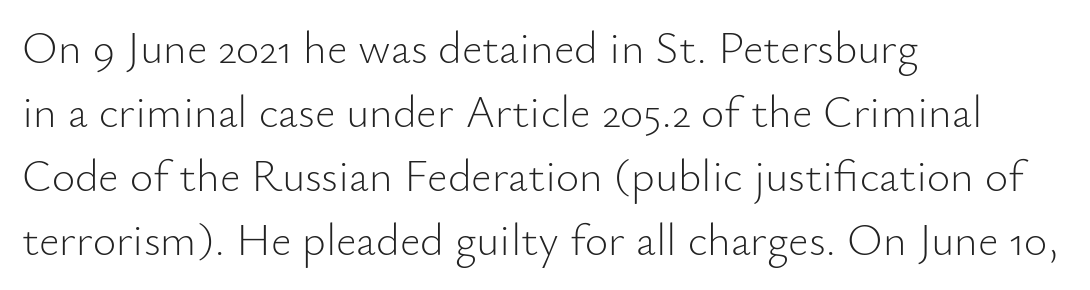
{"serif": "no", "italic": "no", "bold": "no", "weight": "light", "width": "normal", "stroke_contrast": "low", "x_height": "small", "monospaced": "no", "underline": "no", "align": "left", "line_spacing": "normal", "line_spacing_ratio": 1.42, "letter_spacing": "normal", "letter_spacing_em": 0.0, "glyph_px": 45}
